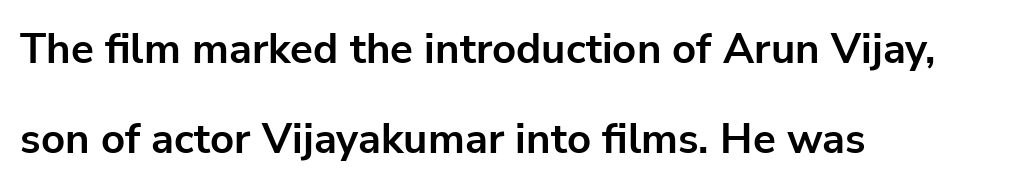
{"serif": "no", "italic": "no", "bold": "yes", "weight": "bold", "width": "normal", "stroke_contrast": "low", "x_height": "medium", "monospaced": "no", "underline": "no", "align": "left", "line_spacing": "loose", "line_spacing_ratio": 2.15, "letter_spacing": "normal", "letter_spacing_em": 0.0, "glyph_px": 42}
